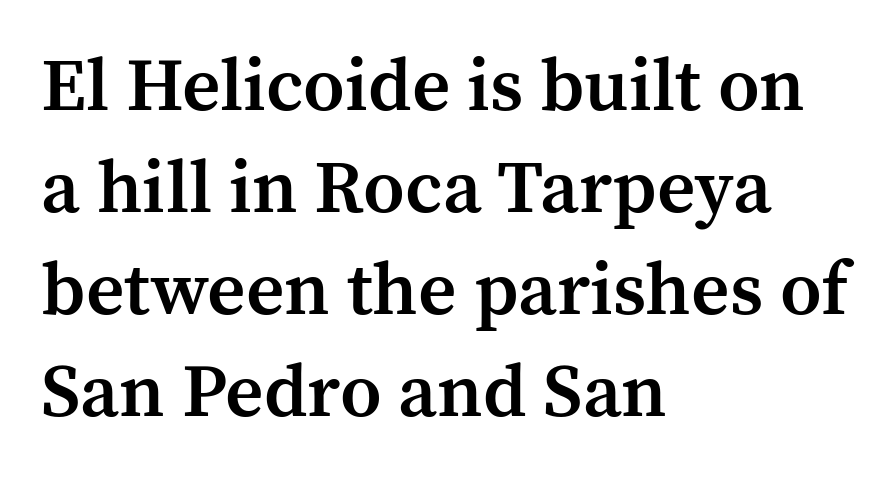
{"serif": "yes", "italic": "no", "bold": "semi", "weight": "semibold", "width": "normal", "stroke_contrast": "medium", "x_height": "medium", "monospaced": "no", "underline": "no", "align": "left", "line_spacing": "normal", "line_spacing_ratio": 1.36, "letter_spacing": "normal", "letter_spacing_em": 0.0, "glyph_px": 75}
